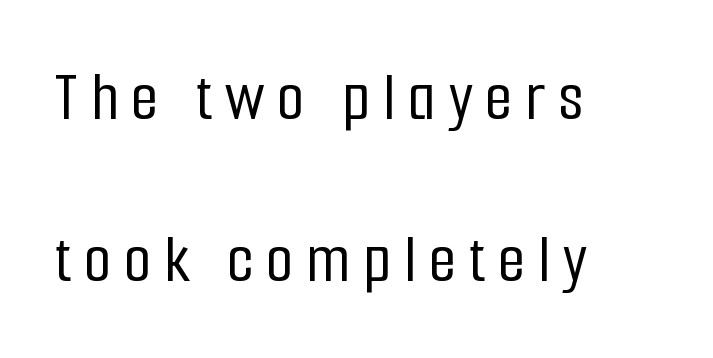
Q: Is the text italic (slanted)? A: No, it is upright.
Q: Is the typeface a serif or a sans-serif typeface? A: Sans-serif.
Q: Is the text underlined? A: No.
Q: How is the paragraph aligned? A: Left-aligned.
Q: Is the spacing between lines tight, normal or loose? A: Loose.
Q: Width (condensed, normal, or wide)? A: Condensed.
Q: Stroke contrast? A: Low.
Q: x-height? A: Medium.
Q: Monospaced? A: No.
